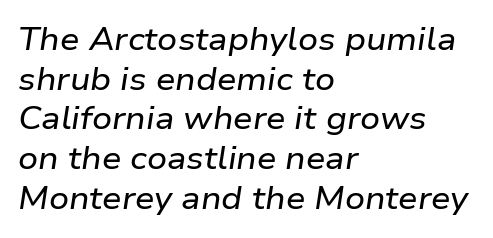
{"italic": "yes", "lean": "right", "slant_degrees": 9, "width": "wide", "stroke_contrast": "low", "x_height": "medium", "monospaced": "no", "underline": "no", "align": "left", "line_spacing": "normal", "line_spacing_ratio": 1.28, "letter_spacing": "normal", "letter_spacing_em": 0.0, "glyph_px": 31}
